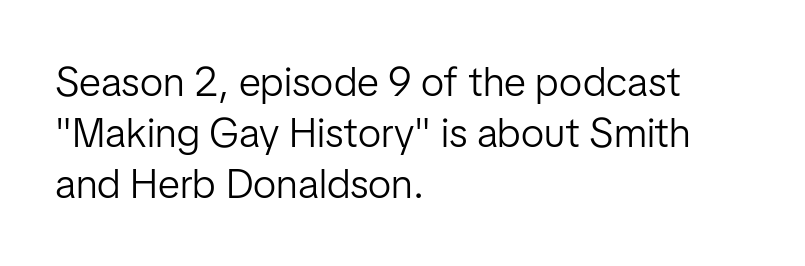
A sans-serif font was chosen for this passage. The line texture is even and compact thanks to regular tracking. Does the lettering tilt? It doesn't — this is upright. If you drew a ruler down the left edge, every line would touch it. Has an underline been added? It has not. The passage shown is not bold in any degree.
